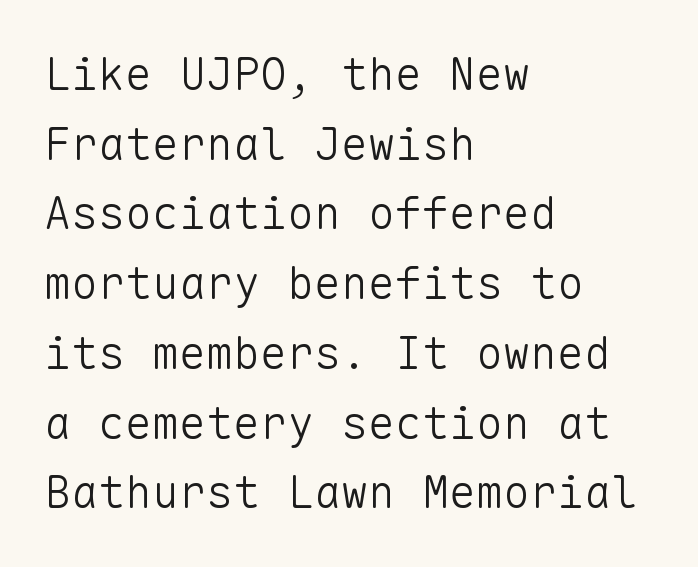
Q: Is the text bold? A: No.
Q: Is the text italic (slanted)? A: No, it is upright.
Q: Is the typeface a serif or a sans-serif typeface? A: Sans-serif.
Q: Is the text underlined? A: No.
Q: How is the paragraph aligned? A: Left-aligned.
Q: Is the spacing between letters normal or unusually wide? A: Normal.
Q: Is the spacing between lines tight, normal or loose? A: Normal.
Q: Width (condensed, normal, or wide)? A: Normal.
Q: Stroke contrast? A: Low.
Q: x-height? A: Medium.
Q: Monospaced? A: Yes.
